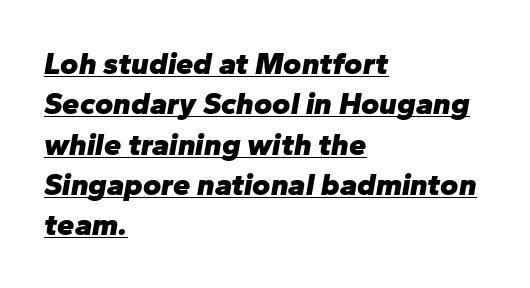
Q: Is the text bold? A: Yes.
Q: Is the text italic (slanted)? A: Yes, it leans right by about 10 degrees.
Q: Is the text underlined? A: Yes.
Q: How is the paragraph aligned? A: Left-aligned.
Q: Is the spacing between letters normal or unusually wide? A: Normal.
Q: Is the spacing between lines tight, normal or loose? A: Normal.
Q: Width (condensed, normal, or wide)? A: Normal.
Q: Stroke contrast? A: Low.
Q: x-height? A: Medium.
Q: Monospaced? A: No.
